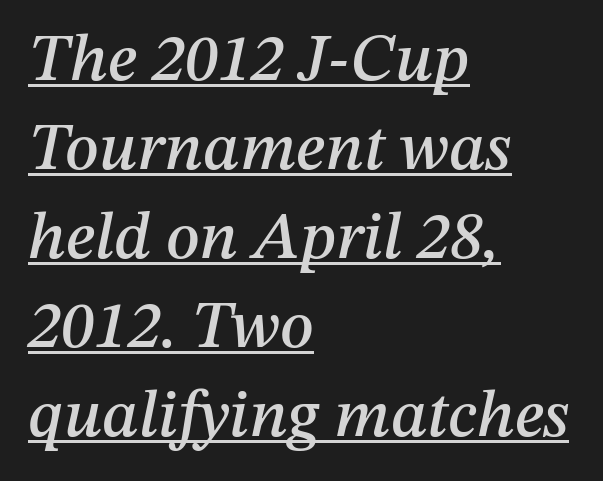
This rendering leaves character spacing at its baseline value. Caption: multi-line text, flush left, ragged right. Does the leading feel generous? No, just average. Quick note: italic. The string is rendered with underlining switched on. Character widths vary here, with narrow letters taking less room than wide ones.
